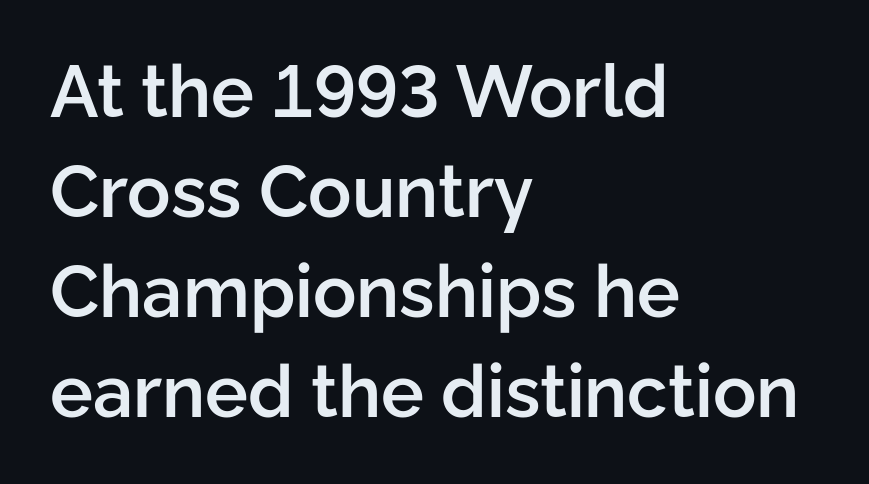
Q: Is the text bold? A: Semi-bold.
Q: Is the text italic (slanted)? A: No, it is upright.
Q: Is the typeface a serif or a sans-serif typeface? A: Sans-serif.
Q: Is the text underlined? A: No.
Q: How is the paragraph aligned? A: Left-aligned.
Q: Is the spacing between letters normal or unusually wide? A: Normal.
Q: Is the spacing between lines tight, normal or loose? A: Normal.
Q: Width (condensed, normal, or wide)? A: Normal.
Q: Stroke contrast? A: Low.
Q: x-height? A: Medium.
Q: Monospaced? A: No.
